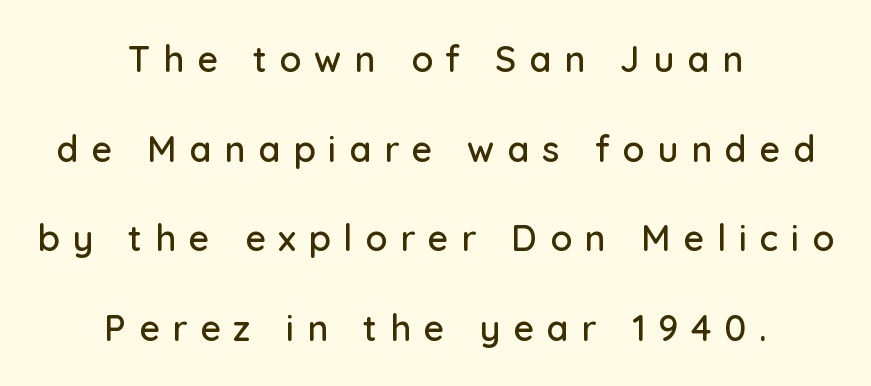
What's the leading like? Stretched, with rows far apart. Decoration check: the copy has no underline. Classification — sans serif. Caption: expanded tracking, letters set apart. Do the letters lean? They stand straight. The rendering positions every line midway between the sides.
